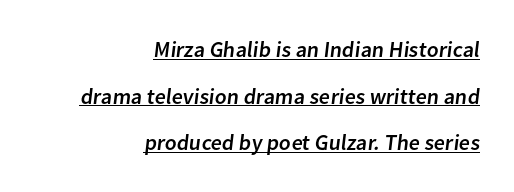
{"underline": "yes", "align": "right", "line_spacing": "loose", "line_spacing_ratio": 2.12, "letter_spacing": "normal", "letter_spacing_em": 0.0, "glyph_px": 22}
